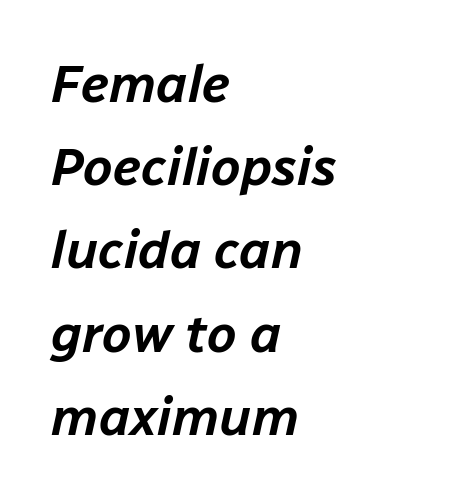
{"italic": "yes", "lean": "right", "slant_degrees": 12, "width": "normal", "stroke_contrast": "low", "x_height": "medium", "monospaced": "no", "underline": "no", "align": "left", "line_spacing": "normal", "line_spacing_ratio": 1.57, "letter_spacing": "normal", "letter_spacing_em": 0.0, "glyph_px": 53}
